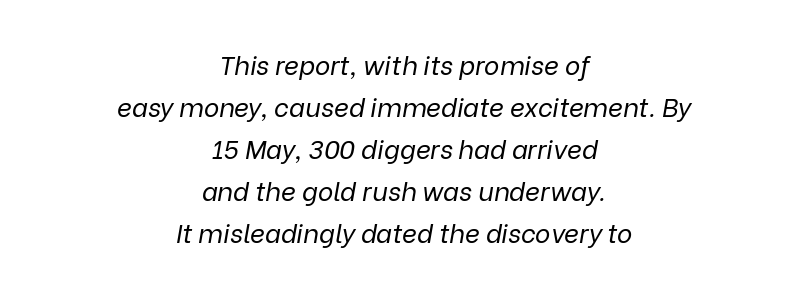
{"italic": "yes", "lean": "right", "slant_degrees": 9, "bold": "no", "underline": "no", "align": "center", "line_spacing": "normal", "line_spacing_ratio": 1.62, "letter_spacing": "normal", "letter_spacing_em": 0.0, "glyph_px": 26}
